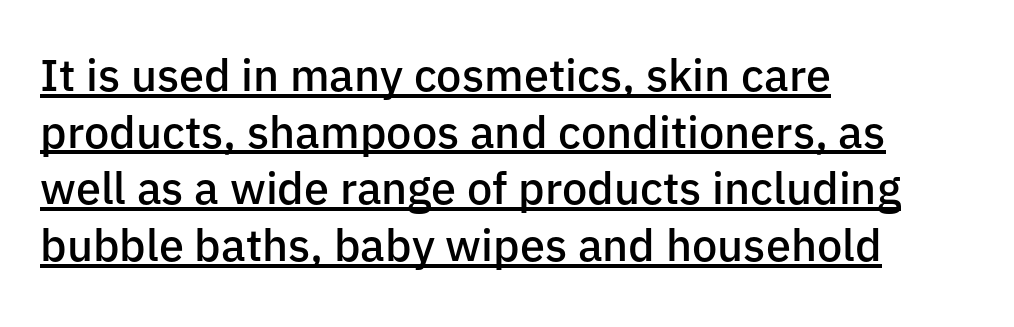
Caption: standard tracking, unaltered. Is there an underline? Yes — a line sits under the letters. Caption: multi-line text, flush left, ragged right. The letters are semibold — heavier than regular but short of a full bold. Vertical strokes here are truly vertical.
